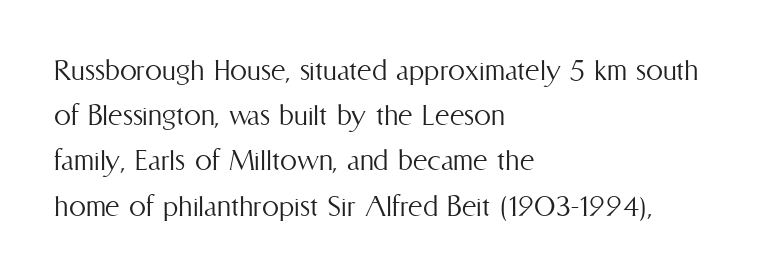
The image shows 34 px light, condensed type, upright; set left-aligned, normal line spacing (1.33x), normal letter spacing, not underlined; medium stroke contrast and a medium x-height.
